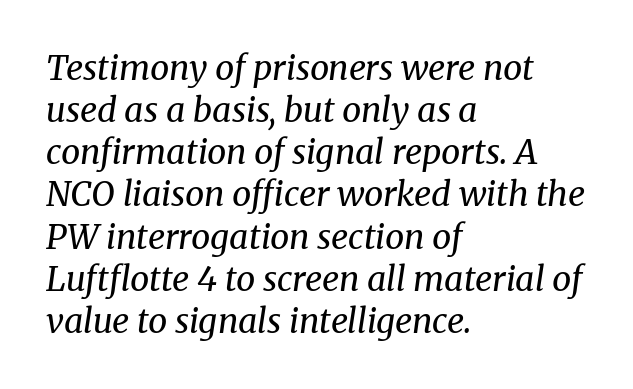
Each letter's strokes conclude with small projecting serifs. Slant detected: the letters are inclined. The paragraph has a hard left edge and a soft right edge. Stem width sits at or under what a default text font uses. Glyph-to-glyph distance matches everyday printed text.
